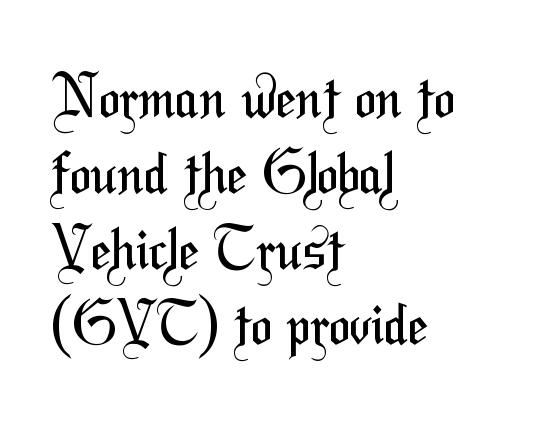
The image shows 57 px regular-weight, condensed sans-serif type; set left-aligned, normal line spacing (1.33x), normal letter spacing, not underlined; medium stroke contrast and a medium x-height.
